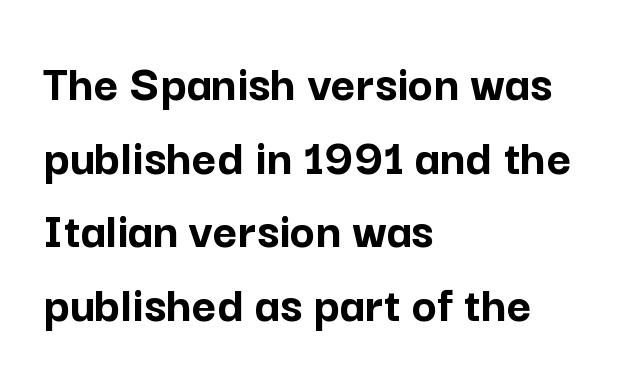
{"serif": "no", "italic": "no", "bold": "yes", "weight": "semibold", "width": "normal", "stroke_contrast": "low", "x_height": "medium", "monospaced": "no", "underline": "no", "align": "left", "line_spacing": "normal", "line_spacing_ratio": 1.39, "letter_spacing": "normal", "letter_spacing_em": 0.0, "glyph_px": 53}
